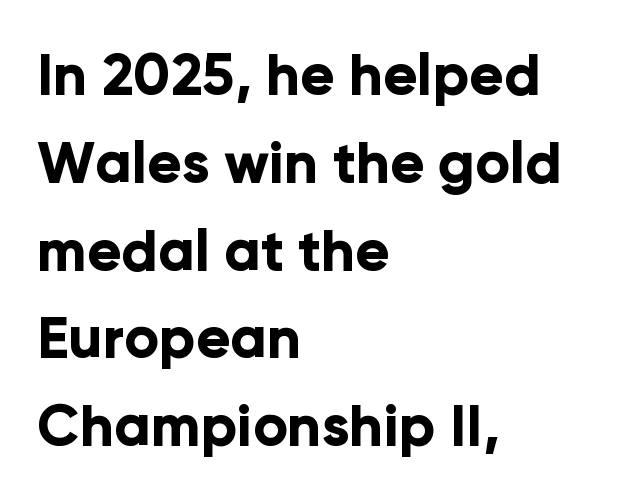
Typesetter's note: full bold, strokes at maximum text heaviness. This sample is left-justified, so line endings fall wherever the words run out. Does the leading feel generous? No, just average. Spacing verdict: proportional, widths tailored to each character. Classification — sans serif.
